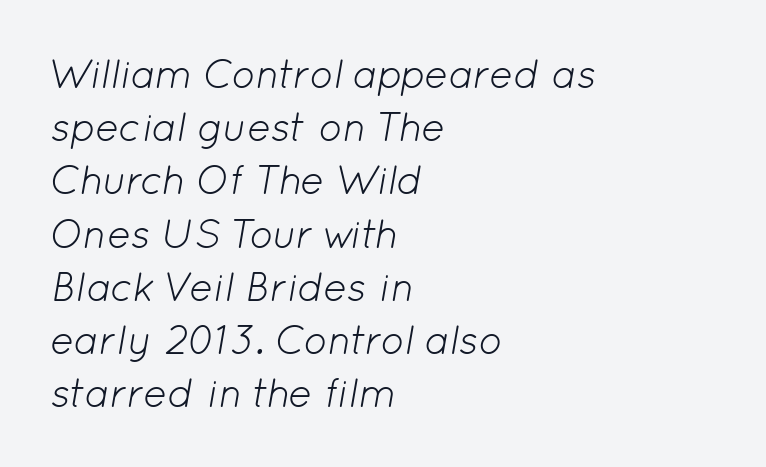
The image shows 40 px light type, italic (leaning right); set left-aligned, normal line spacing (1.33x), normal letter spacing, not underlined; low stroke contrast and a medium x-height.
